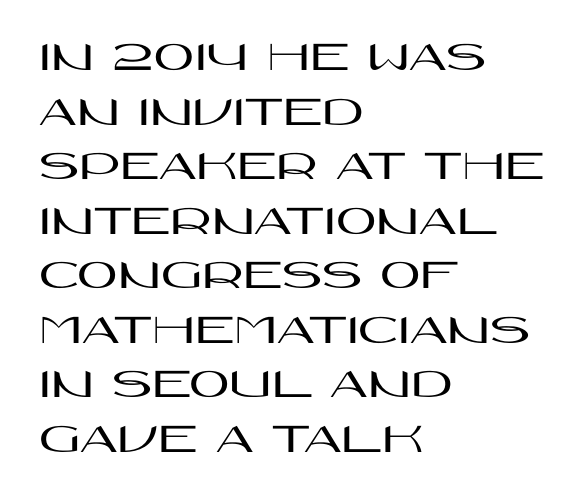
The lettering holds an erect, upright posture throughout. Tracking here is standard; glyphs follow each other at the usual distance. Line beginnings align vertically; line endings do not. The baseline area is clear. You can tell from the bare stems that sans-serif type was used. Think of a printed novel: that variable character pitch is what you see here.
